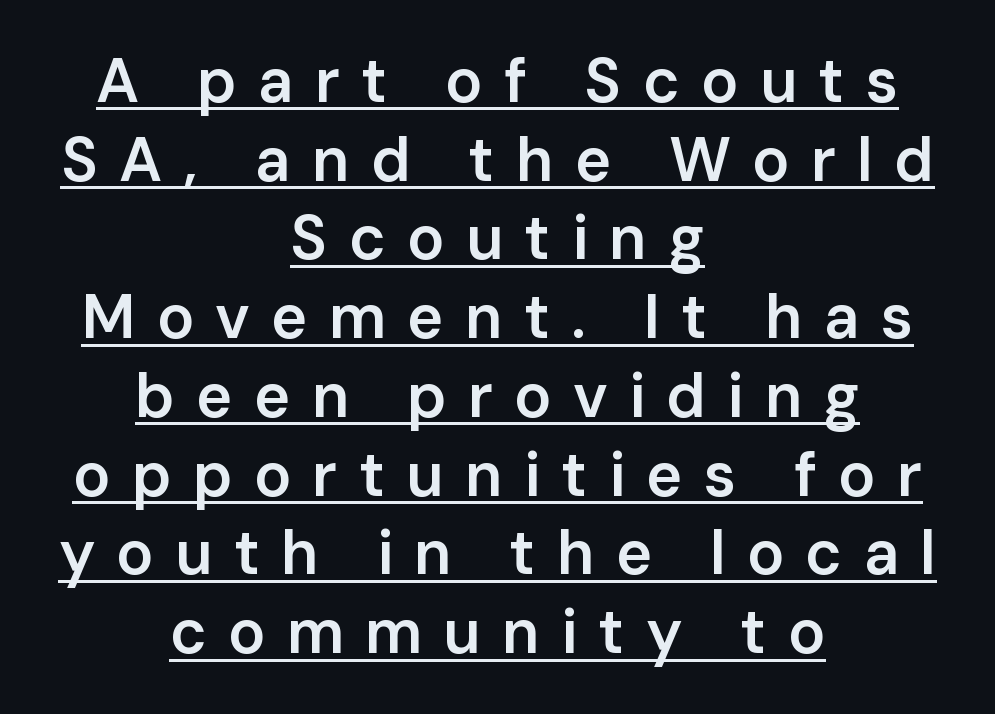
The image shows 62 px semibold sans-serif type, upright; set centered, normal line spacing (1.27x), unusually wide letter spacing (+0.34 em), underlined; low stroke contrast and a medium x-height.
